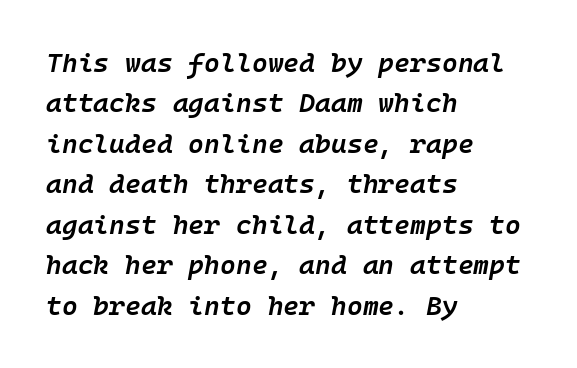
The image shows 27 px text type, italic (leaning right); set left-aligned, normal line spacing (1.5x), normal letter spacing, not underlined.
